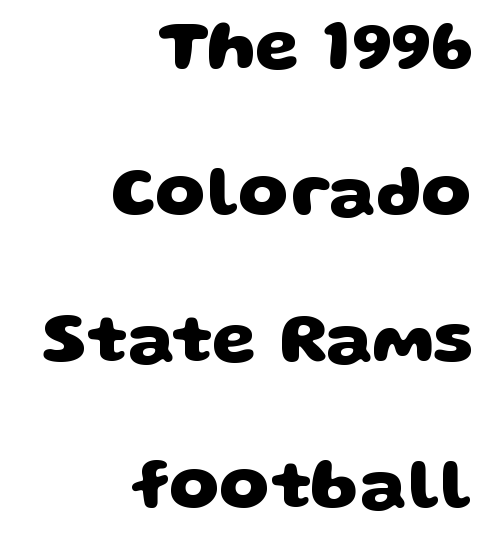
{"serif": "no", "bold": "yes", "weight": "heavy", "width": "wide", "stroke_contrast": "low", "x_height": "large", "monospaced": "no", "underline": "no", "align": "right", "line_spacing": "loose", "line_spacing_ratio": 2.06, "letter_spacing": "normal", "letter_spacing_em": 0.0, "glyph_px": 71}
